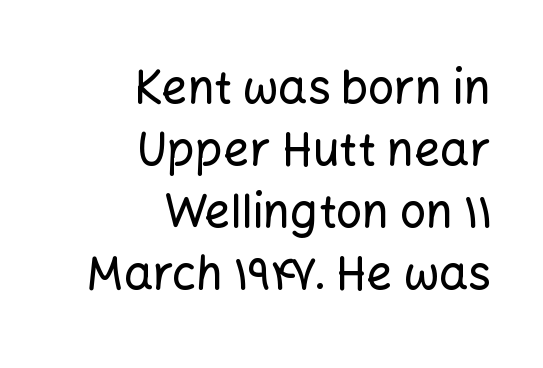
The image shows 46 px sans-serif type, upright; set right-aligned, normal line spacing (1.35x), normal letter spacing, not underlined; low stroke contrast and a medium x-height.
